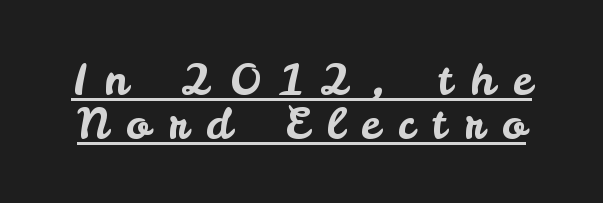
{"serif": "no", "width": "normal", "stroke_contrast": "low", "x_height": "small", "monospaced": "no", "underline": "yes", "line_spacing": "tight", "line_spacing_ratio": 1.01, "letter_spacing": "wide", "letter_spacing_em": 0.41, "glyph_px": 44}
